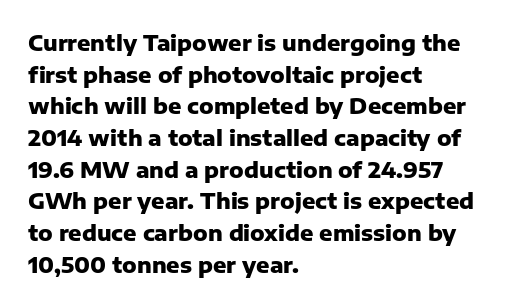
{"italic": "no", "bold": "yes", "underline": "no", "align": "left", "line_spacing": "normal", "line_spacing_ratio": 1.44, "letter_spacing": "normal", "letter_spacing_em": 0.0, "glyph_px": 22}
